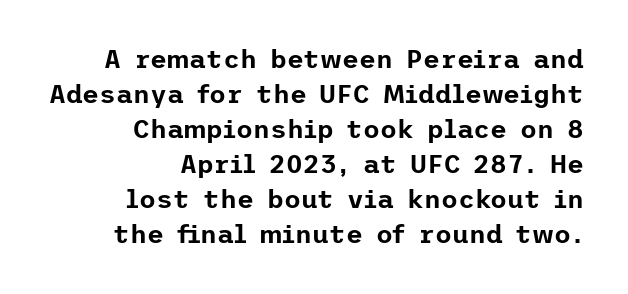
Q: Is the text italic (slanted)? A: No, it is upright.
Q: Is the text underlined? A: No.
Q: How is the paragraph aligned? A: Right-aligned.
Q: Is the spacing between letters normal or unusually wide? A: Normal.
Q: Is the spacing between lines tight, normal or loose? A: Normal.
